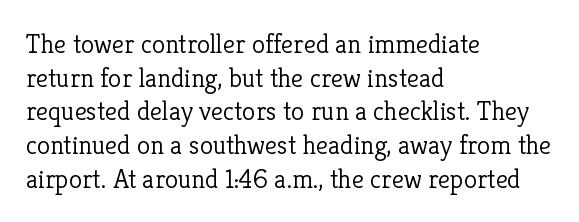
The image shows 27 px text type, upright; set left-aligned, normal line spacing (1.25x), normal letter spacing, not underlined.
